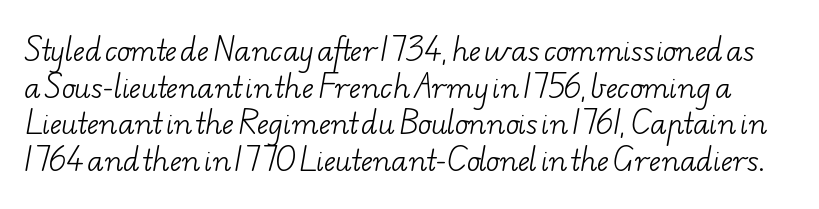
These lines keep a tight, regular rhythm from letter to letter. Descenders are the only things crossing below the line. Each letter's strokes conclude with small projecting serifs. The weight would be labelled regular, book, light, or lighter still. Each letter keeps its own natural width here, so spacing adapts to shape.
